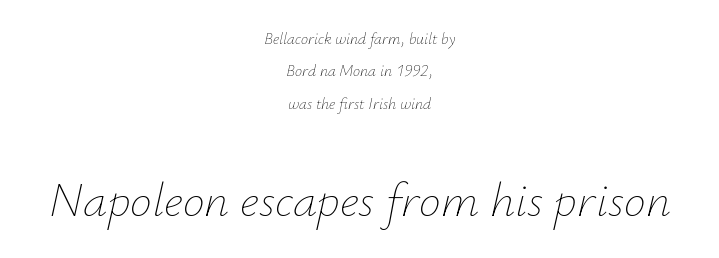
Q: Is the text bold? A: No.
Q: Is the text italic (slanted)? A: Yes, it leans right by about 12 degrees.
Q: Is the text underlined? A: No.
Q: How is the paragraph aligned? A: Centered.
Q: Is the spacing between letters normal or unusually wide? A: Normal.
Q: Is the spacing between lines tight, normal or loose? A: Loose.
Q: Which block of text is set in a larger size, the first (top) or the second (bottom)? A: The second (bottom) one.
Q: Width (condensed, normal, or wide)? A: Normal.
Q: Stroke contrast? A: Low.
Q: x-height? A: Small.
Q: Monospaced? A: No.
